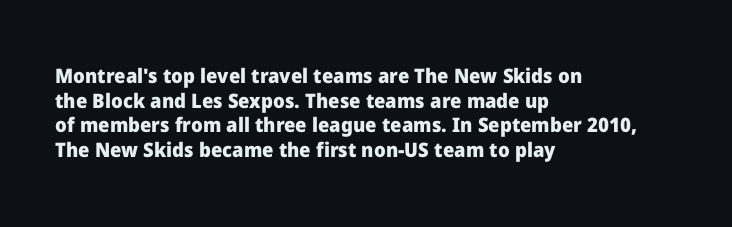
{"italic": "no", "bold": "yes", "underline": "no", "align": "left", "line_spacing_ratio": 1.23, "letter_spacing": "normal", "letter_spacing_em": 0.0, "glyph_px": 20}
